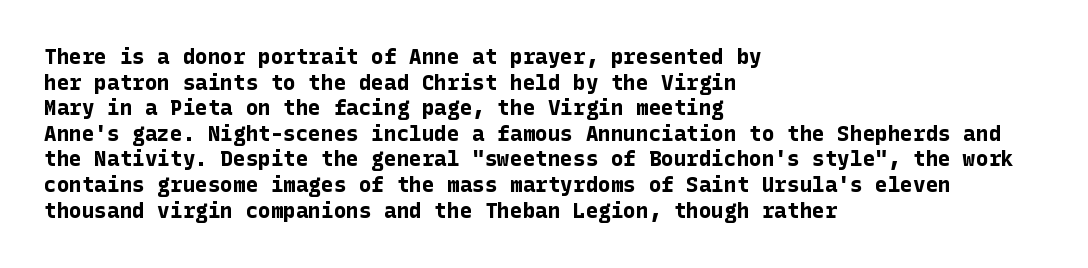
Is there any slant? The stems are plumb. The zone under the glyphs is completely vacant. Caption: bold face, heavy strokes. Each word holds together tightly as a unit, with standard inter-letter gaps. Does the copy run flush right? No — it runs flush left.
